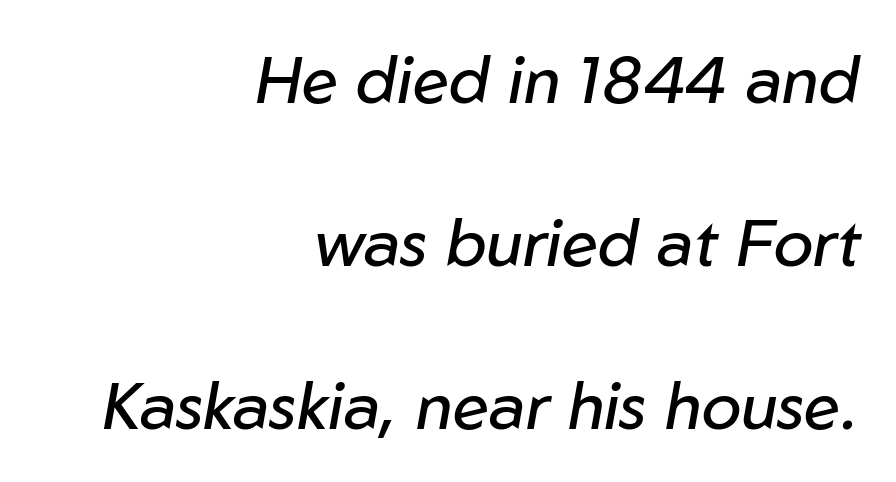
{"italic": "yes", "lean": "right", "slant_degrees": 10, "bold": "no", "weight": "regular", "width": "normal", "stroke_contrast": "low", "x_height": "medium", "monospaced": "no", "underline": "no", "align": "right", "line_spacing": "loose", "line_spacing_ratio": 2.47, "letter_spacing": "normal", "letter_spacing_em": 0.0, "glyph_px": 66}
